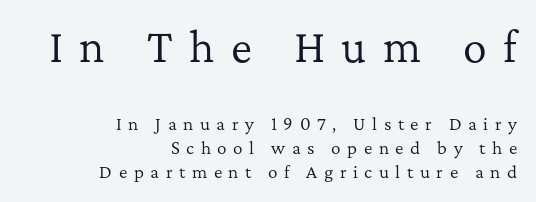
Students, observe: this is what conventionally led text looks like. Which chunk is bigger? The first one — the top block dwarfs the bottom. The passage shown is not underscored anywhere. You can tell from the footed stems that serif type was used.
